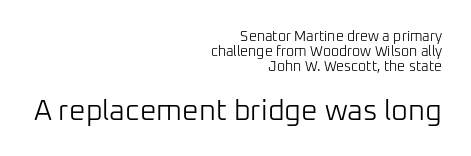
Q: Is the text bold? A: No.
Q: Is the text italic (slanted)? A: No, it is upright.
Q: Is the typeface a serif or a sans-serif typeface? A: Sans-serif.
Q: Is the text underlined? A: No.
Q: How is the paragraph aligned? A: Right-aligned.
Q: Is the spacing between letters normal or unusually wide? A: Normal.
Q: Is the spacing between lines tight, normal or loose? A: Tight.
Q: Which block of text is set in a larger size, the first (top) or the second (bottom)? A: The second (bottom) one.
Q: Width (condensed, normal, or wide)? A: Normal.
Q: Stroke contrast? A: Low.
Q: x-height? A: Medium.
Q: Monospaced? A: No.
